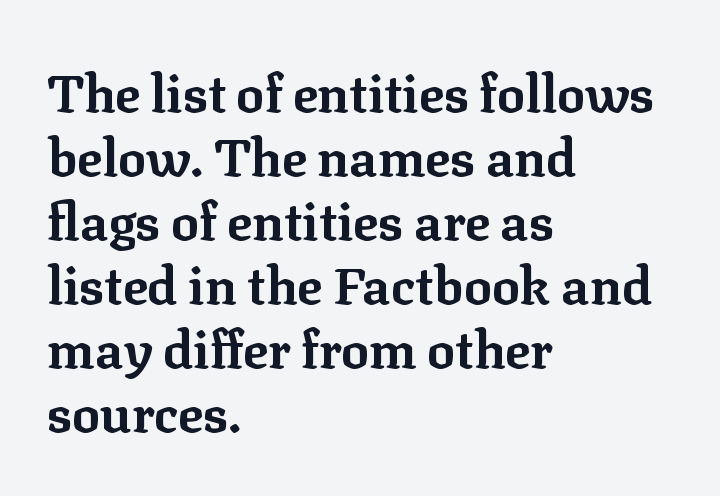
Each line starts at the same left margin while the right side varies. Notice how thick the strokes are: this is what a full bold looks like. Looks like regular typesetting: each glyph gets only the width it needs. The words here are not underlined. The typography opts for an upright posture over an oblique one. The characters display serif detailing at their extremities.
